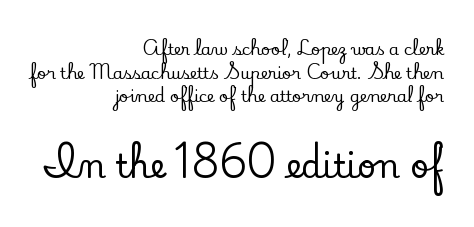
The image shows 33 px serif type, upright; set right-aligned, normal line spacing (1.48x), normal letter spacing, not underlined; the second (bottom) block is 2.06x larger; low stroke contrast and a small x-height.
